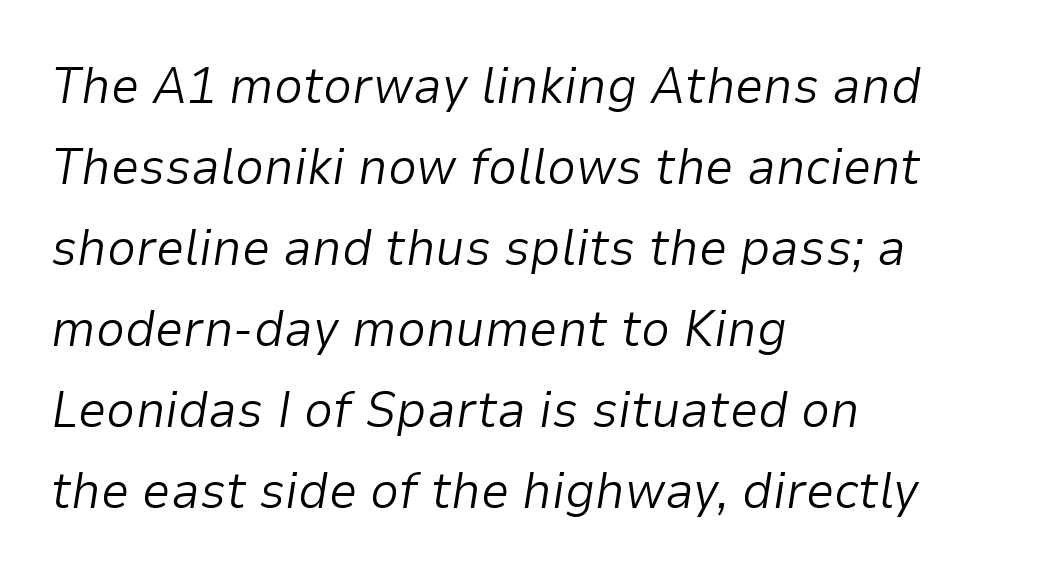
{"italic": "yes", "lean": "right", "slant_degrees": 9, "bold": "no", "weight": "light", "width": "normal", "stroke_contrast": "low", "x_height": "medium", "monospaced": "no", "underline": "no", "align": "left", "line_spacing": "normal", "line_spacing_ratio": 1.59, "letter_spacing": "normal", "letter_spacing_em": 0.0, "glyph_px": 51}
